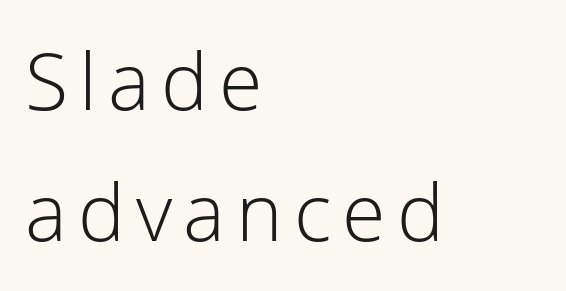
{"serif": "no", "italic": "no", "bold": "no", "weight": "light", "width": "normal", "stroke_contrast": "low", "x_height": "medium", "monospaced": "no", "underline": "no", "align": "left", "line_spacing": "normal", "line_spacing_ratio": 1.66, "glyph_px": 79}
